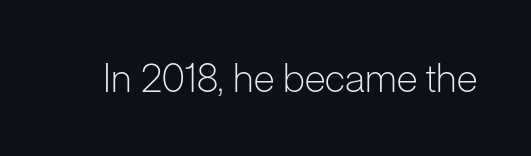
{"serif": "no", "italic": "no", "bold": "no", "weight": "light", "width": "normal", "stroke_contrast": "low", "x_height": "medium", "monospaced": "no", "underline": "no", "letter_spacing": "normal", "letter_spacing_em": 0.0, "glyph_px": 39}
